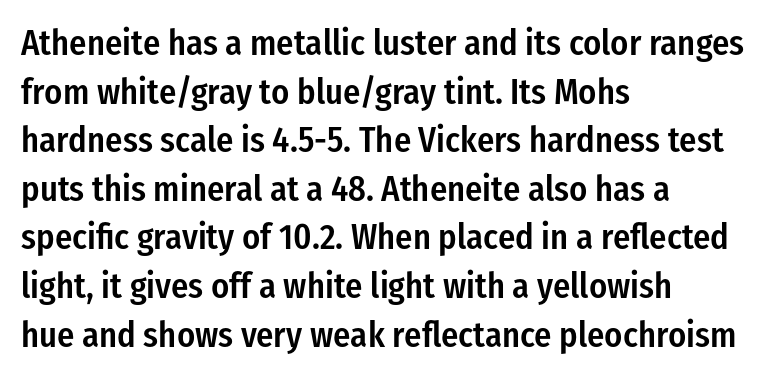
{"serif": "no", "italic": "no", "bold": "semi", "weight": "semibold", "width": "condensed", "stroke_contrast": "low", "x_height": "medium", "monospaced": "no", "underline": "no", "align": "left", "line_spacing": "normal", "line_spacing_ratio": 1.35, "letter_spacing": "normal", "letter_spacing_em": 0.0, "glyph_px": 36}
